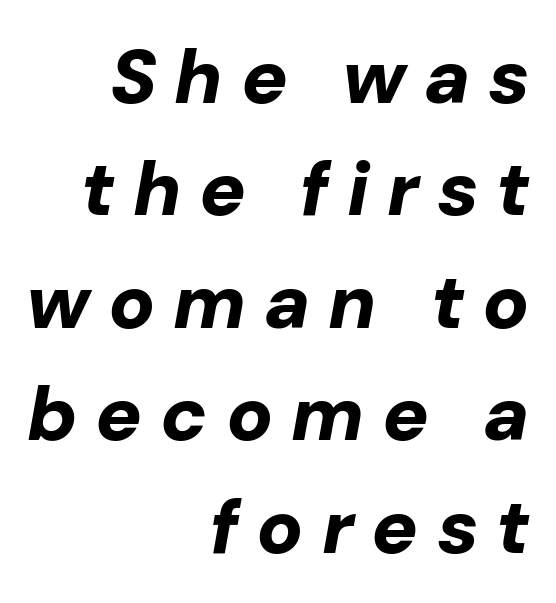
The image shows 77 px bold type, italic (leaning right); set right-aligned, normal line spacing (1.46x), unusually wide letter spacing (+0.23 em), not underlined; low stroke contrast and a medium x-height.
